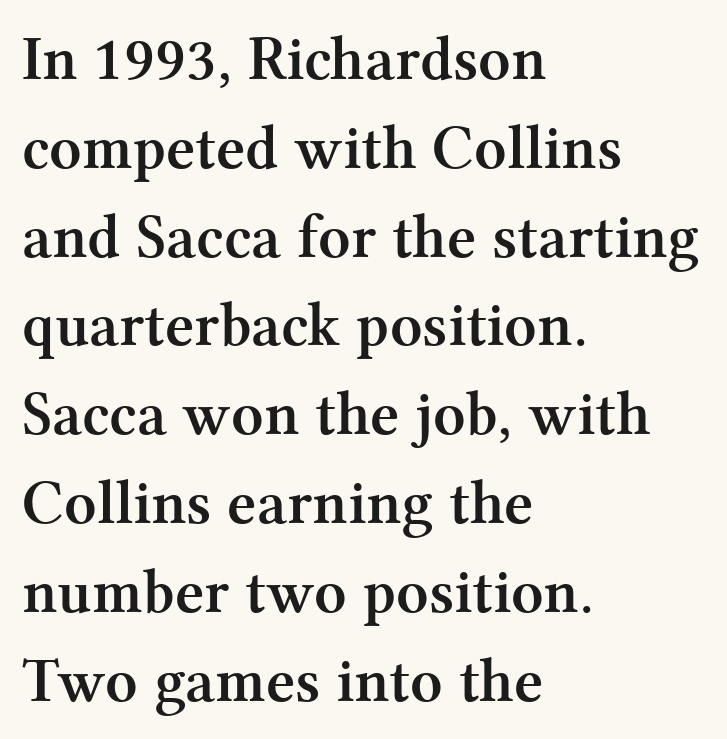
Q: Is the text bold? A: Yes.
Q: Is the text italic (slanted)? A: No, it is upright.
Q: Is the typeface a serif or a sans-serif typeface? A: Serif.
Q: Is the text underlined? A: No.
Q: How is the paragraph aligned? A: Left-aligned.
Q: Is the spacing between letters normal or unusually wide? A: Normal.
Q: Is the spacing between lines tight, normal or loose? A: Normal.
Q: Width (condensed, normal, or wide)? A: Normal.
Q: Stroke contrast? A: Medium.
Q: x-height? A: Medium.
Q: Monospaced? A: No.
